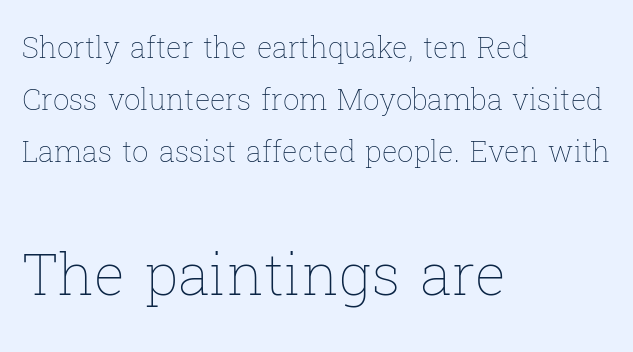
{"italic": "no", "bold": "no", "weight": "thin", "width": "normal", "stroke_contrast": "low", "x_height": "medium", "monospaced": "no", "underline": "no", "align": "left", "line_spacing_ratio": 1.79, "letter_spacing": "normal", "letter_spacing_em": 0.0, "larger_block": "second", "size_ratio": 2.0, "glyph_px": 58}
